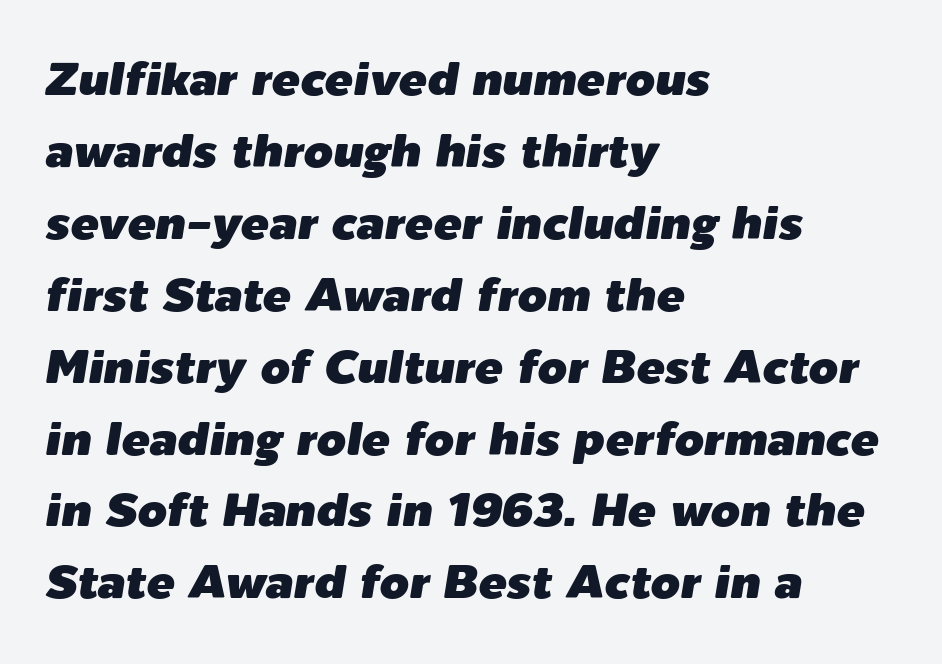
Does the copy run flush right? No — it runs flush left. The passage shown has conventional tracking throughout. Does the leading feel generous? No, just average. The strip under each line holds only bare page. Emphasis-style slanted type is in use.
